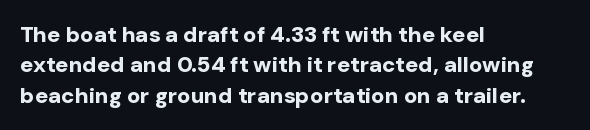
{"italic": "no", "bold": "yes", "underline": "no", "align": "left", "line_spacing": "normal", "line_spacing_ratio": 1.38, "letter_spacing": "normal", "letter_spacing_em": 0.0, "glyph_px": 22}
